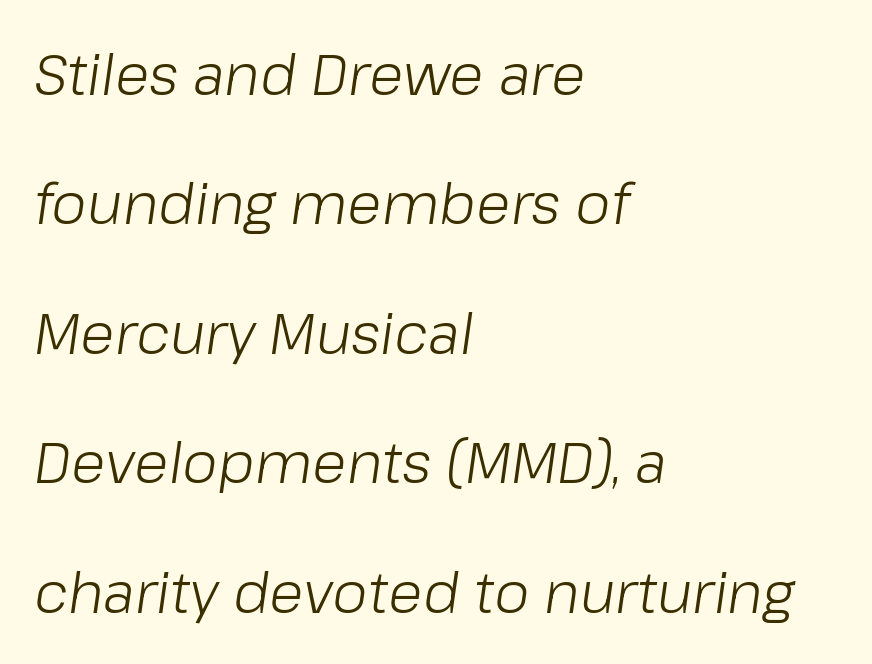
{"italic": "yes", "lean": "right", "slant_degrees": 8, "bold": "no", "weight": "light", "width": "normal", "stroke_contrast": "low", "x_height": "medium", "monospaced": "no", "underline": "no", "align": "left", "line_spacing": "loose", "line_spacing_ratio": 2.27, "letter_spacing": "normal", "letter_spacing_em": 0.0, "glyph_px": 57}
